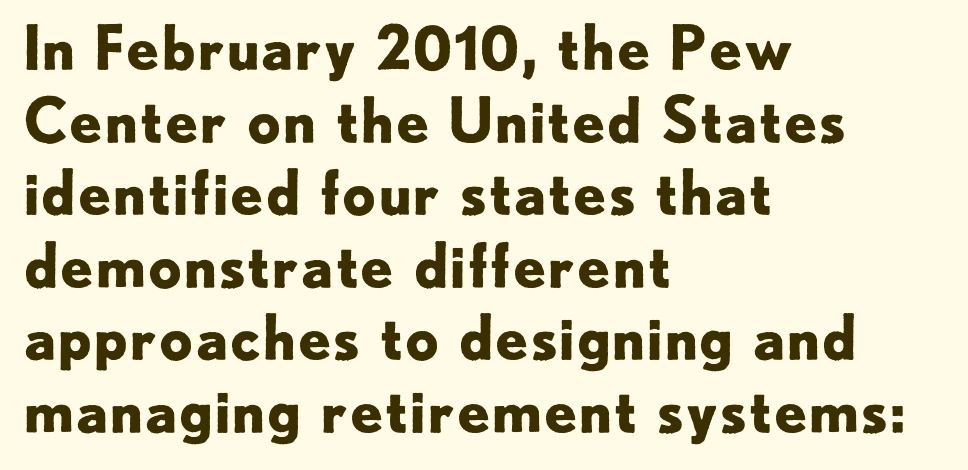
{"serif": "no", "italic": "no", "bold": "yes", "weight": "bold", "width": "normal", "stroke_contrast": "low", "x_height": "small", "monospaced": "no", "underline": "no", "align": "left", "line_spacing_ratio": 1.21, "letter_spacing": "normal", "letter_spacing_em": 0.0, "glyph_px": 60}
